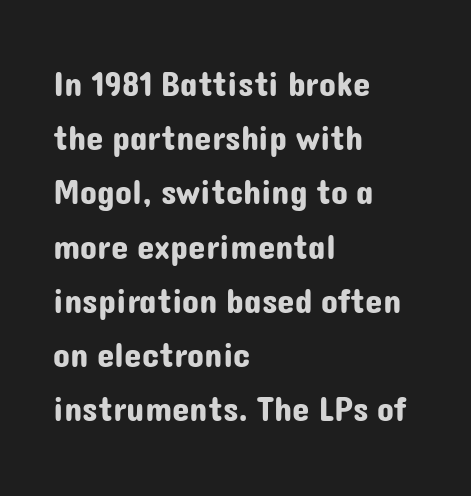
The image shows 35 px sans-serif type, upright; set left-aligned, normal line spacing (1.55x), normal letter spacing, not underlined; low stroke contrast and a medium x-height.
